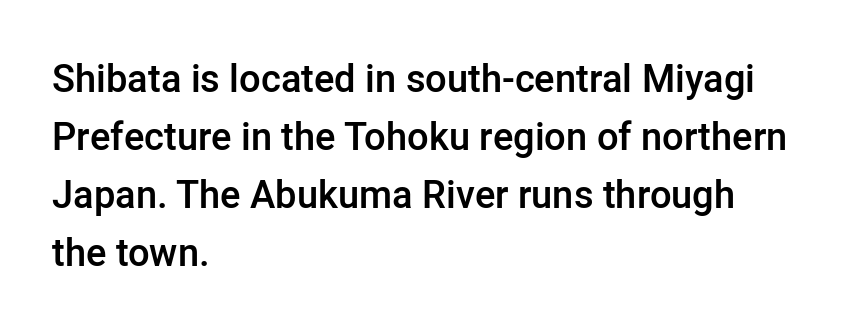
The image shows 38 px semibold sans-serif type, upright; set left-aligned, normal line spacing (1.53x), normal letter spacing, not underlined; low stroke contrast and a medium x-height.
